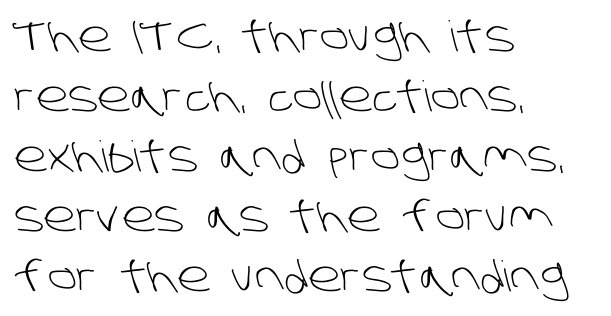
The image shows 42 px light sans-serif type; set left-aligned, normal line spacing (1.43x), normal letter spacing, not underlined; low stroke contrast and a large x-height.
